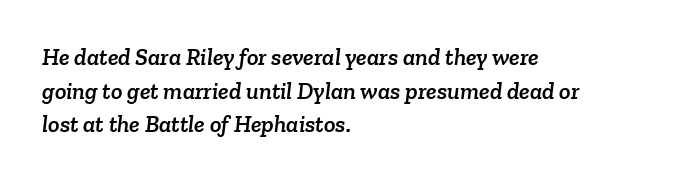
Q: Is the text underlined? A: No.
Q: How is the paragraph aligned? A: Left-aligned.
Q: Is the spacing between letters normal or unusually wide? A: Normal.
Q: Is the spacing between lines tight, normal or loose? A: Normal.
